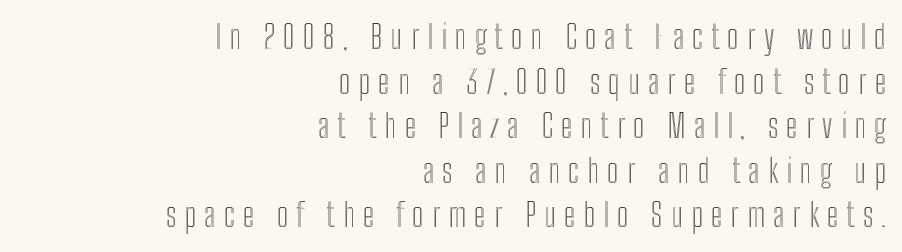
These lines are set flush right with a ragged left edge. Words float on clear page, feet unadorned. Posture: vertical. Words appear elongated and porous because spacing is wide. The face used here is proportionally spaced, like ordinary book or web type.
